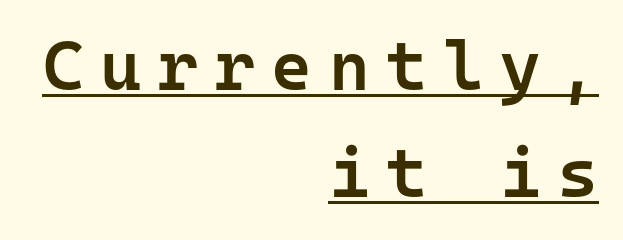
The image shows 70 px semibold sans-serif type, upright, monospaced; set right-aligned, normal line spacing (1.53x), unusually wide letter spacing (+0.23 em), underlined; low stroke contrast and a medium x-height.
